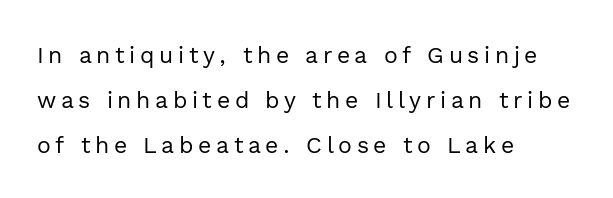
What's the leading like? Stretched, with rows far apart. The lines are quadded left. Display-style spreading of the glyphs; the letterfit is very open. The strokes carry an ordinary text weight at most.
